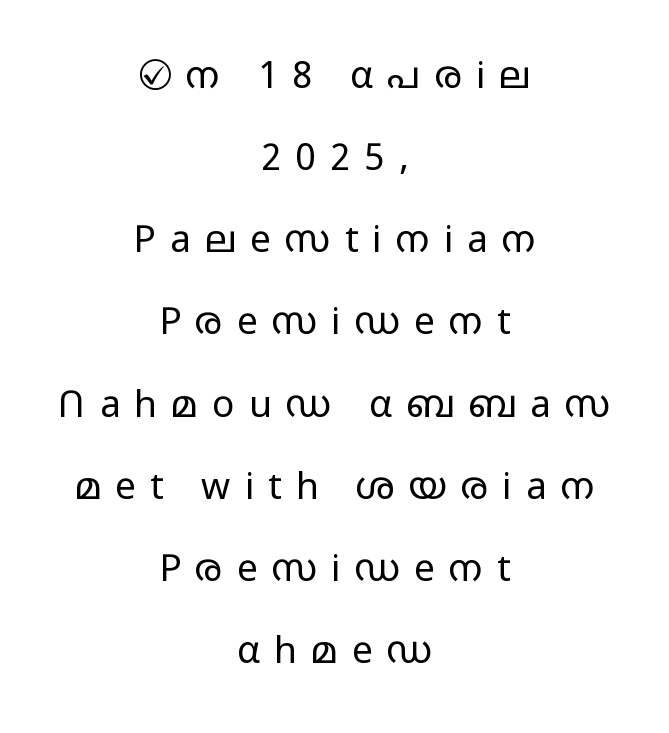
Q: Is the text bold? A: No.
Q: Is the text italic (slanted)? A: No, it is upright.
Q: Is the typeface a serif or a sans-serif typeface? A: Sans-serif.
Q: Is the text underlined? A: No.
Q: How is the paragraph aligned? A: Centered.
Q: Is the spacing between letters normal or unusually wide? A: Unusually wide.
Q: Is the spacing between lines tight, normal or loose? A: Loose.
Q: Width (condensed, normal, or wide)? A: Wide.
Q: Stroke contrast? A: Low.
Q: x-height? A: Medium.
Q: Monospaced? A: No.
